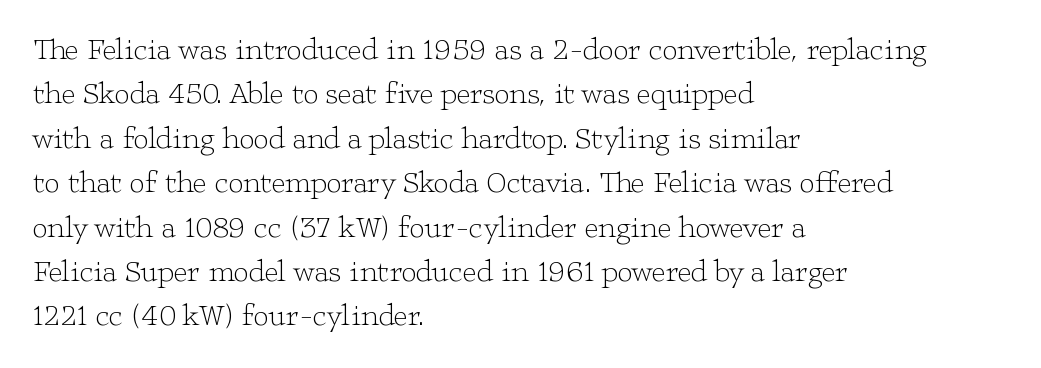
{"serif": "yes", "italic": "no", "bold": "no", "weight": "light", "width": "wide", "stroke_contrast": "low", "x_height": "medium", "monospaced": "no", "underline": "no", "align": "left", "line_spacing": "normal", "line_spacing_ratio": 1.48, "letter_spacing": "normal", "letter_spacing_em": 0.0, "glyph_px": 30}
